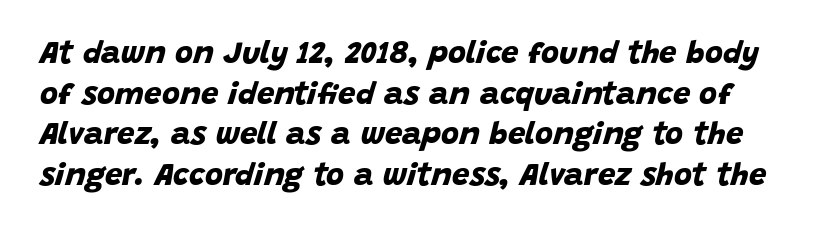
The image shows 31 px bold sans-serif type; set normal line spacing (1.31x), normal letter spacing, not underlined; low stroke contrast and a large x-height.
